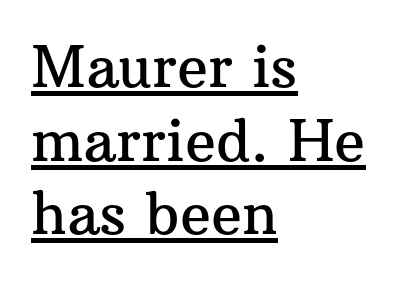
{"serif": "yes", "italic": "no", "width": "normal", "stroke_contrast": "medium", "x_height": "medium", "monospaced": "no", "underline": "yes", "align": "left", "line_spacing": "normal", "line_spacing_ratio": 1.29, "letter_spacing": "normal", "letter_spacing_em": 0.0, "glyph_px": 57}
